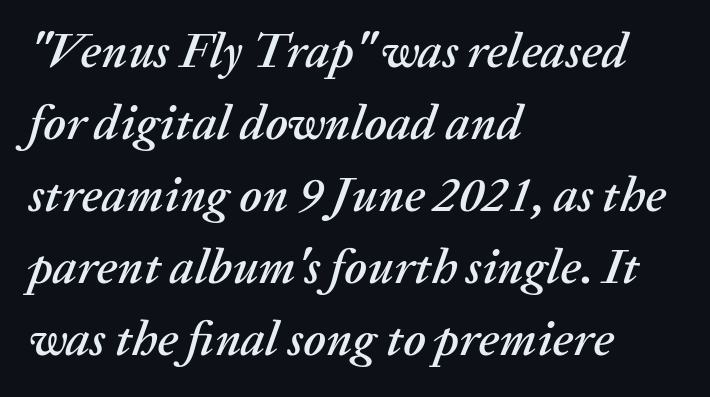
Q: Is the text italic (slanted)? A: Yes, it leans right by about 20 degrees.
Q: Is the text underlined? A: No.
Q: How is the paragraph aligned? A: Left-aligned.
Q: Is the spacing between letters normal or unusually wide? A: Normal.
Q: Is the spacing between lines tight, normal or loose? A: Normal.
Q: Width (condensed, normal, or wide)? A: Normal.
Q: Stroke contrast? A: Medium.
Q: x-height? A: Medium.
Q: Monospaced? A: No.
